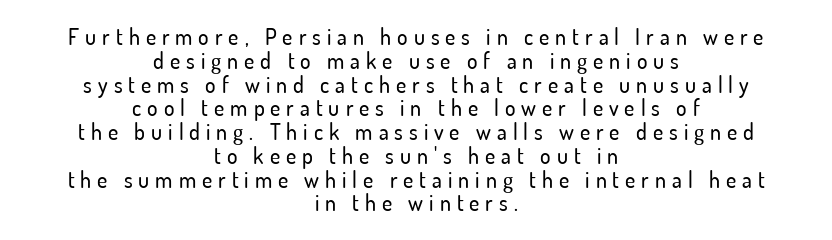
Q: Is the text italic (slanted)? A: No, it is upright.
Q: Is the text underlined? A: No.
Q: How is the paragraph aligned? A: Centered.
Q: Is the spacing between letters normal or unusually wide? A: Unusually wide.
Q: Is the spacing between lines tight, normal or loose? A: Tight.
